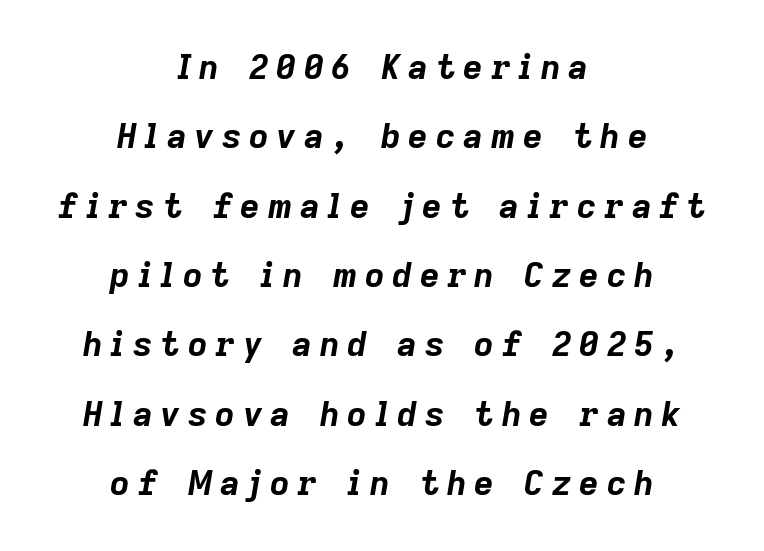
The image shows 34 px bold type, italic (leaning right); set centered, loose line spacing (2.04x), unusually wide letter spacing (+0.23 em), not underlined; low stroke contrast and a medium x-height.
